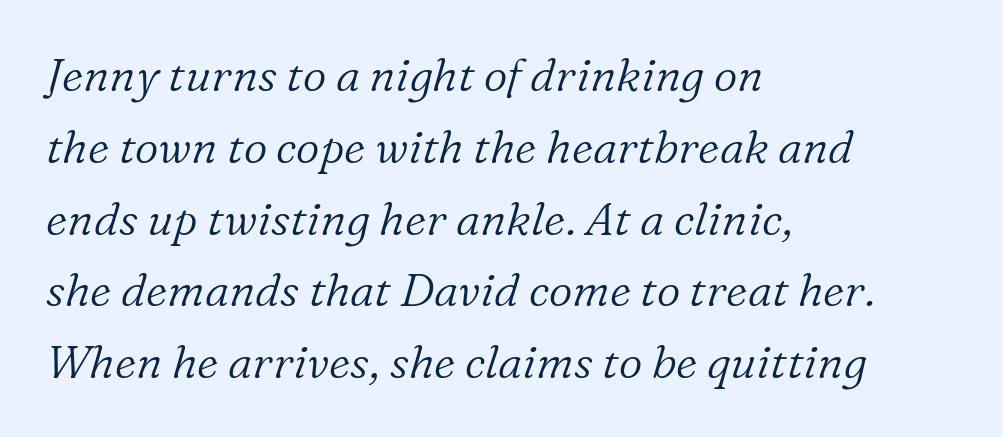
Q: Is the text bold? A: No.
Q: Is the text italic (slanted)? A: Yes, it leans right by about 16 degrees.
Q: Is the typeface a serif or a sans-serif typeface? A: Serif.
Q: Is the text underlined? A: No.
Q: How is the paragraph aligned? A: Left-aligned.
Q: Is the spacing between letters normal or unusually wide? A: Normal.
Q: Is the spacing between lines tight, normal or loose? A: Normal.
Q: Width (condensed, normal, or wide)? A: Normal.
Q: Stroke contrast? A: Low.
Q: x-height? A: Medium.
Q: Monospaced? A: No.
